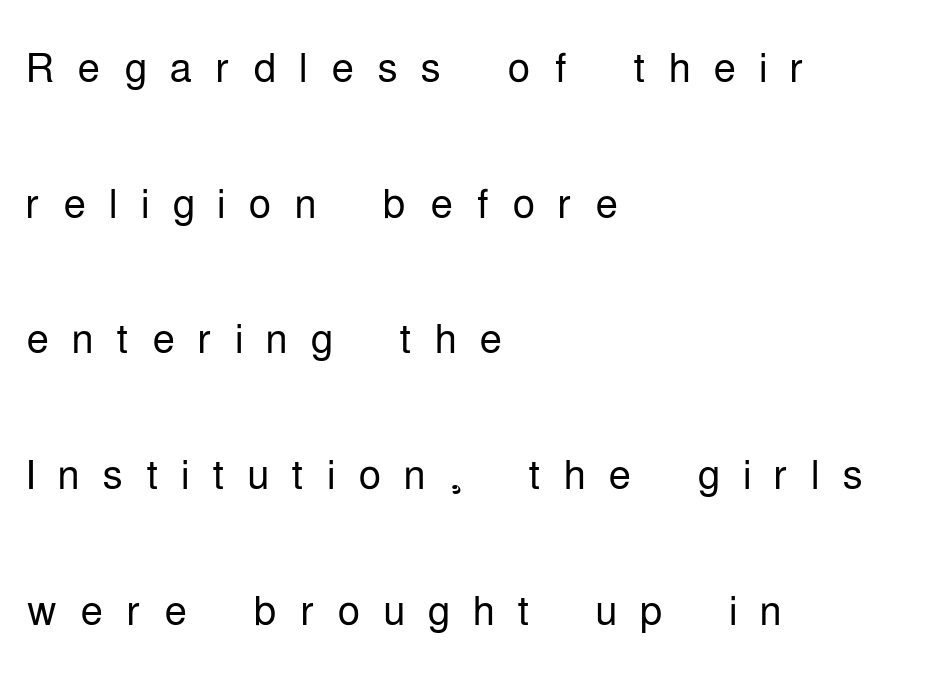
{"serif": "no", "italic": "no", "bold": "no", "weight": "light", "width": "condensed", "stroke_contrast": "low", "x_height": "medium", "monospaced": "no", "underline": "no", "align": "left", "line_spacing": "loose", "line_spacing_ratio": 2.38, "letter_spacing": "wide", "letter_spacing_em": 0.4, "glyph_px": 57}
